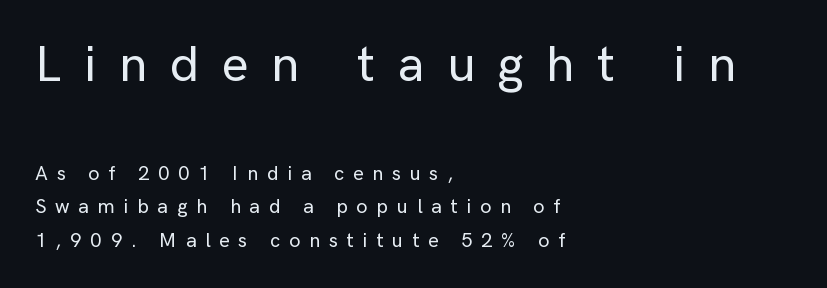
The image shows 51 px sans-serif type, upright; set left-aligned, normal line spacing (1.67x), unusually wide letter spacing (+0.44 em), not underlined; the first (top) block is 2.55x larger; low stroke contrast and a medium x-height.
